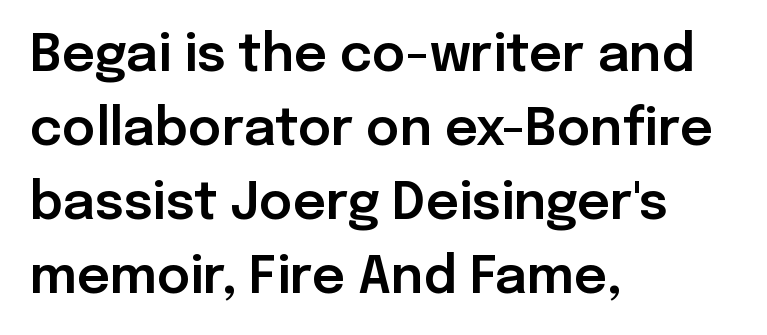
The image shows 51 px sans-serif type, upright; set left-aligned, normal line spacing (1.45x), normal letter spacing, not underlined; low stroke contrast and a medium x-height.
